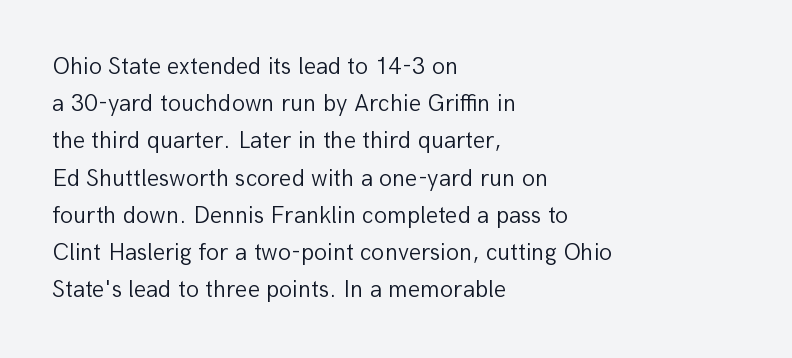
The image shows 24 px text type, upright; set left-aligned, normal line spacing (1.55x), normal letter spacing, not underlined.
